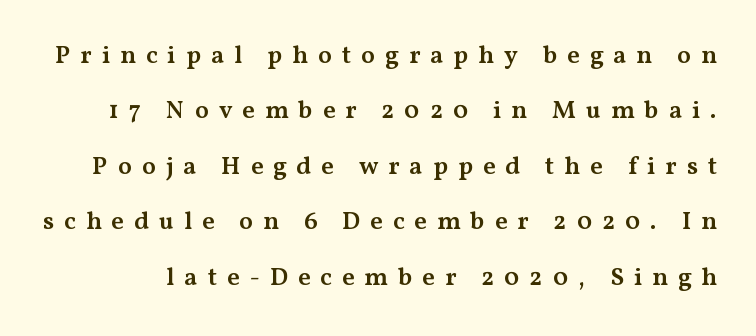
What stands out about the letter spacing? Its width — letters are far apart. Slightly chunky letters — semibold, I'd say, not full bold. Baseline-to-baseline distance is far greater than the letter height. In terms of posture, this sample is upright.
